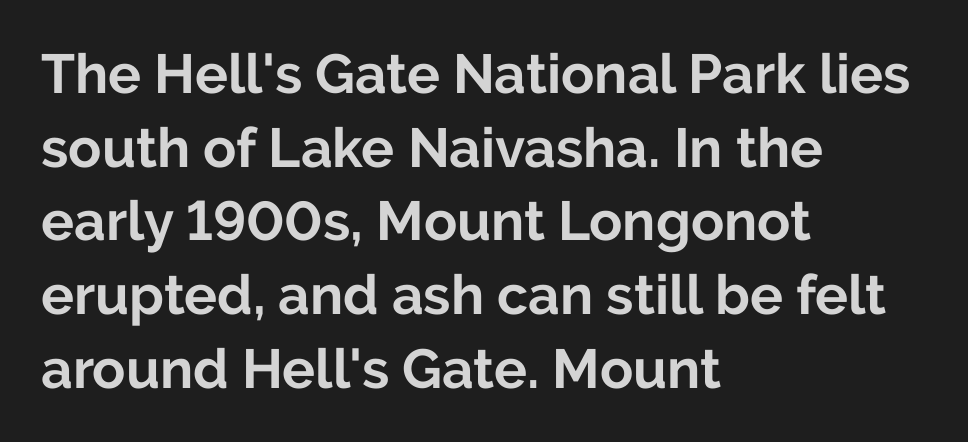
It's the straight-up-and-down kind of type. Look at the bottom of the vertical strokes: they stop flat, with no serifs. Lines of text with bare space underneath. No extra tracking has been applied to these lines.
